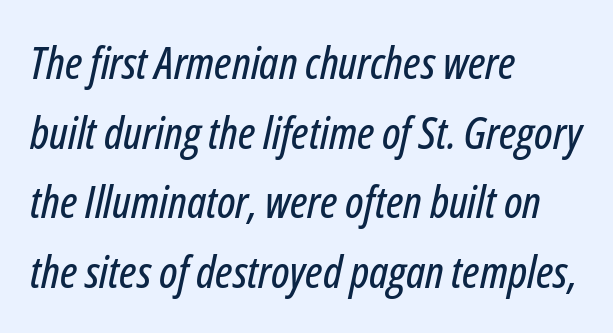
Q: Is the text italic (slanted)? A: Yes, it leans right by about 12 degrees.
Q: Is the text underlined? A: No.
Q: How is the paragraph aligned? A: Left-aligned.
Q: Is the spacing between letters normal or unusually wide? A: Normal.
Q: Is the spacing between lines tight, normal or loose? A: Normal.
Q: Width (condensed, normal, or wide)? A: Condensed.
Q: Stroke contrast? A: Low.
Q: x-height? A: Medium.
Q: Monospaced? A: No.
